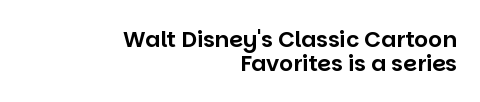
When letters stand straight like this, we call the style roman or upright. This sample uses plain, unmodified letter spacing. The space directly below the letters is spotless. Notice how descenders almost collide with the ascenders below — that's tight leading.
